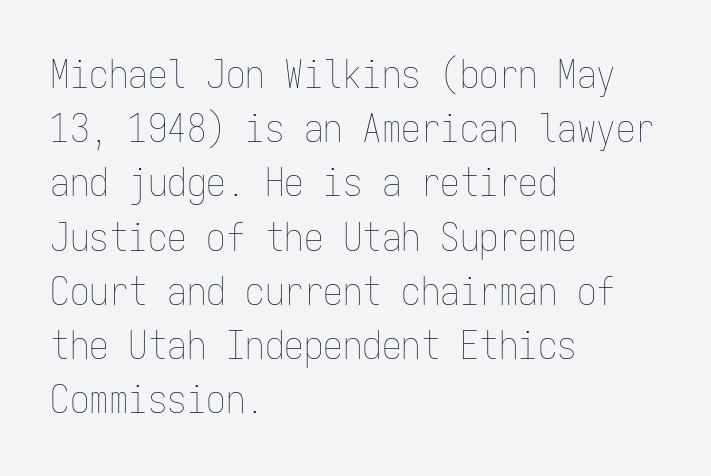
Q: Is the text bold? A: No.
Q: Is the text italic (slanted)? A: No, it is upright.
Q: Is the text underlined? A: No.
Q: How is the paragraph aligned? A: Left-aligned.
Q: Is the spacing between letters normal or unusually wide? A: Normal.
Q: Is the spacing between lines tight, normal or loose? A: Normal.
Q: Width (condensed, normal, or wide)? A: Condensed.
Q: Stroke contrast? A: Low.
Q: x-height? A: Medium.
Q: Monospaced? A: Yes.
